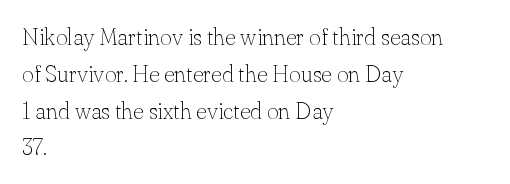
The rendering uses a moderate line-height, typical for paragraphs. The cut favours lightness, reaching ordinary text weight at its darkest. This is roman type, the default non-slanted kind. A student would call this left alignment; a typographer would say flush left, rag right. Honestly, there is no underline to notice here at all. The letterforms sit shoulder to shoulder at normal distance.
